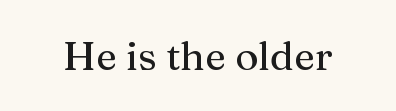
{"serif": "yes", "italic": "no", "width": "normal", "stroke_contrast": "medium", "x_height": "medium", "monospaced": "no", "underline": "no", "letter_spacing": "normal", "letter_spacing_em": 0.0, "glyph_px": 40}
